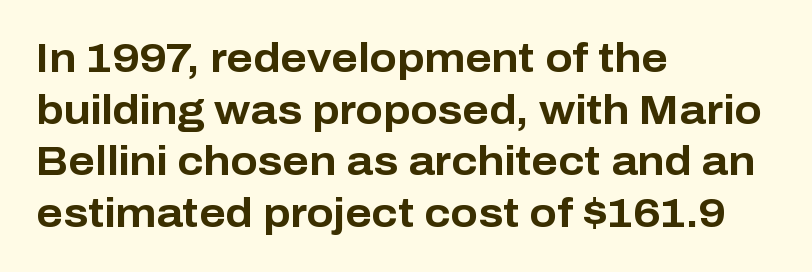
The text was rendered using a sans face with plain stroke endings. The foot of each line stays bare and open. The passage shown stacks its lines at a standard gap. Note the varied advance widths — an 'i' is clearly narrower than an 'm'.
